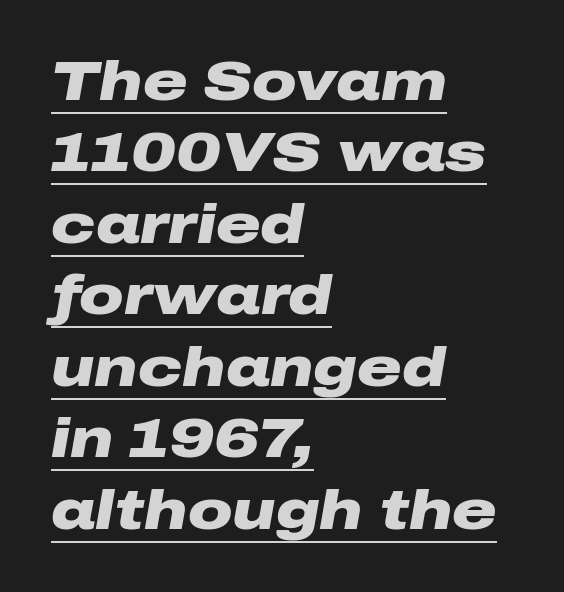
{"italic": "yes", "lean": "right", "slant_degrees": 10, "bold": "yes", "weight": "heavy", "width": "wide", "stroke_contrast": "low", "x_height": "medium", "monospaced": "no", "underline": "yes", "align": "left", "line_spacing": "normal", "line_spacing_ratio": 1.3, "letter_spacing": "normal", "letter_spacing_em": 0.0, "glyph_px": 55}
